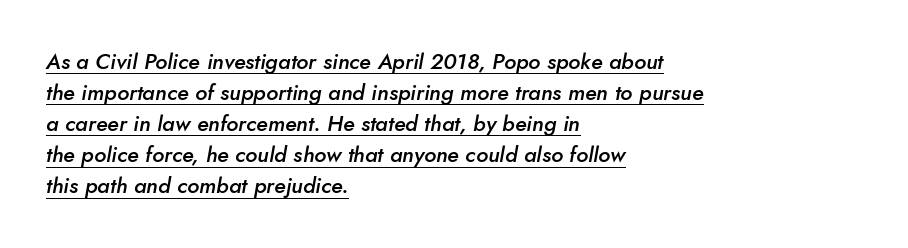
Q: Is the text bold? A: Semi-bold.
Q: Is the text italic (slanted)? A: Yes, it leans right by about 10 degrees.
Q: Is the text underlined? A: Yes.
Q: How is the paragraph aligned? A: Left-aligned.
Q: Is the spacing between letters normal or unusually wide? A: Normal.
Q: Is the spacing between lines tight, normal or loose? A: Normal.
